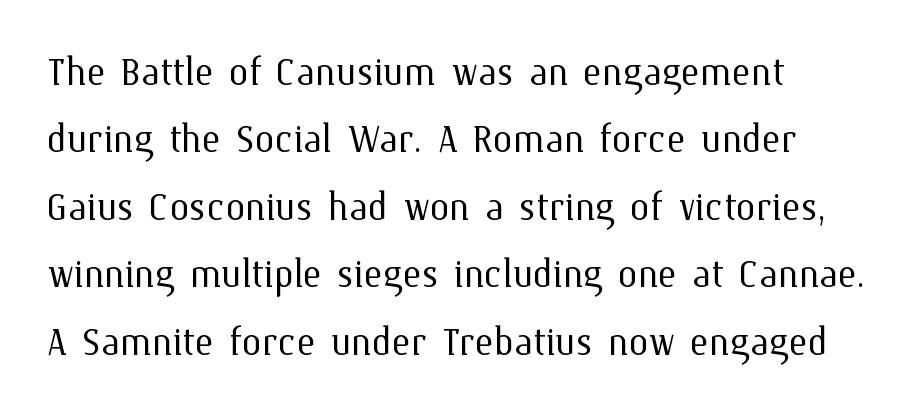
{"italic": "no", "bold": "no", "weight": "light", "width": "normal", "stroke_contrast": "medium", "x_height": "medium", "monospaced": "no", "underline": "no", "align": "left", "line_spacing": "normal", "line_spacing_ratio": 1.35, "letter_spacing": "normal", "letter_spacing_em": 0.0, "glyph_px": 50}
